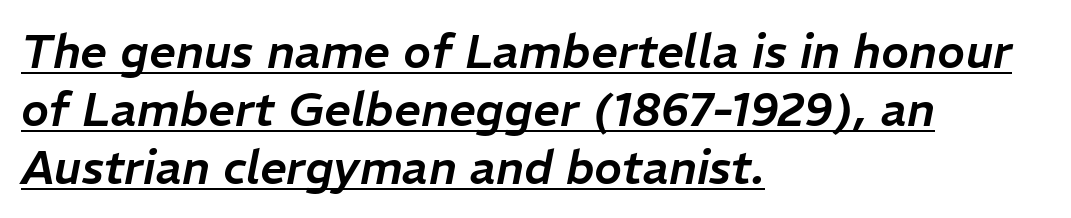
{"italic": "yes", "lean": "right", "slant_degrees": 11, "width": "normal", "stroke_contrast": "low", "x_height": "medium", "monospaced": "no", "underline": "yes", "align": "left", "line_spacing_ratio": 1.23, "letter_spacing": "normal", "letter_spacing_em": 0.0, "glyph_px": 47}
